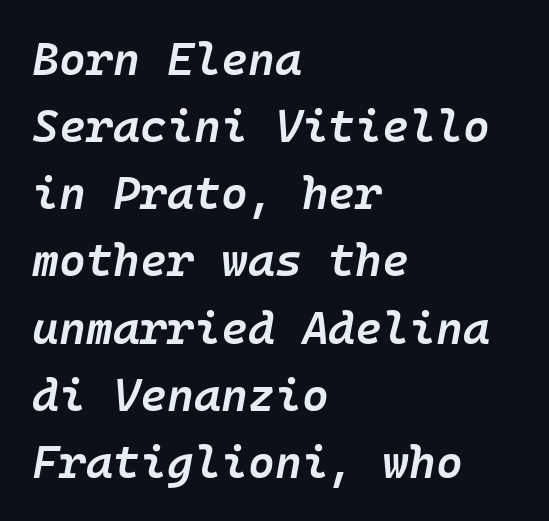
{"italic": "yes", "lean": "right", "slant_degrees": 10, "bold": "semi", "weight": "semibold", "width": "normal", "stroke_contrast": "low", "x_height": "medium", "underline": "no", "align": "left", "line_spacing": "normal", "line_spacing_ratio": 1.46, "letter_spacing": "normal", "letter_spacing_em": 0.0, "glyph_px": 46}
